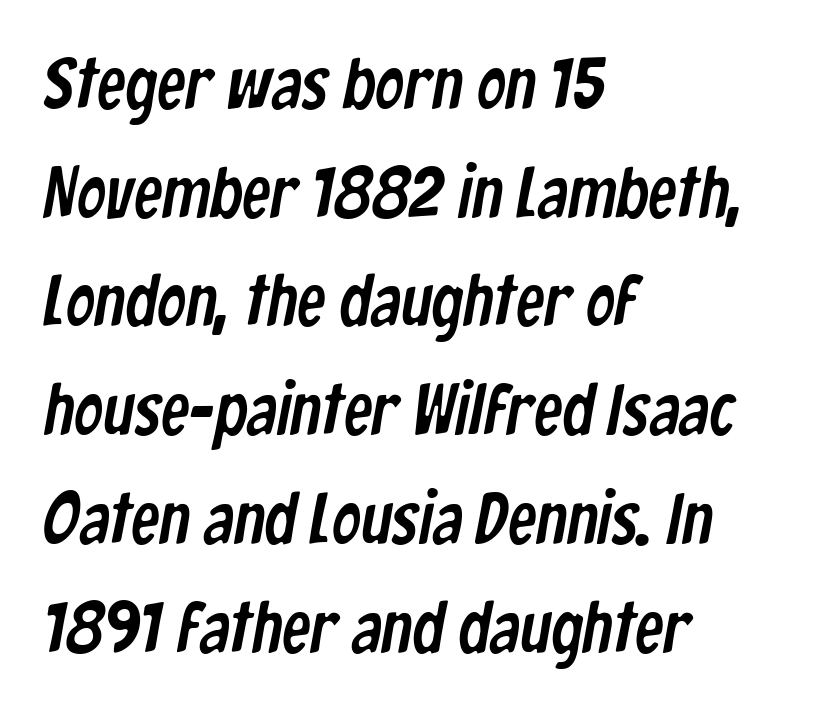
The image shows 72 px condensed sans-serif type; set left-aligned, normal line spacing (1.51x), normal letter spacing, not underlined; low stroke contrast and a medium x-height.
